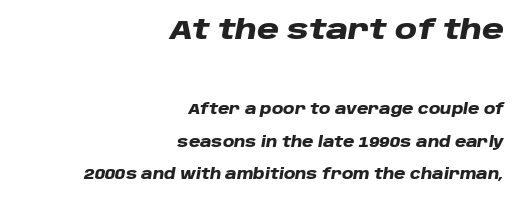
The image shows 27 px bold type, italic (leaning right); set right-aligned, loose line spacing (2.34x), normal letter spacing, not underlined; the first (top) block is 1.93x larger.
